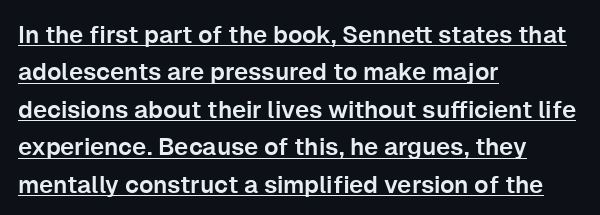
The image shows 24 px text type, upright; set left-aligned, normal line spacing (1.56x), normal letter spacing, underlined.
